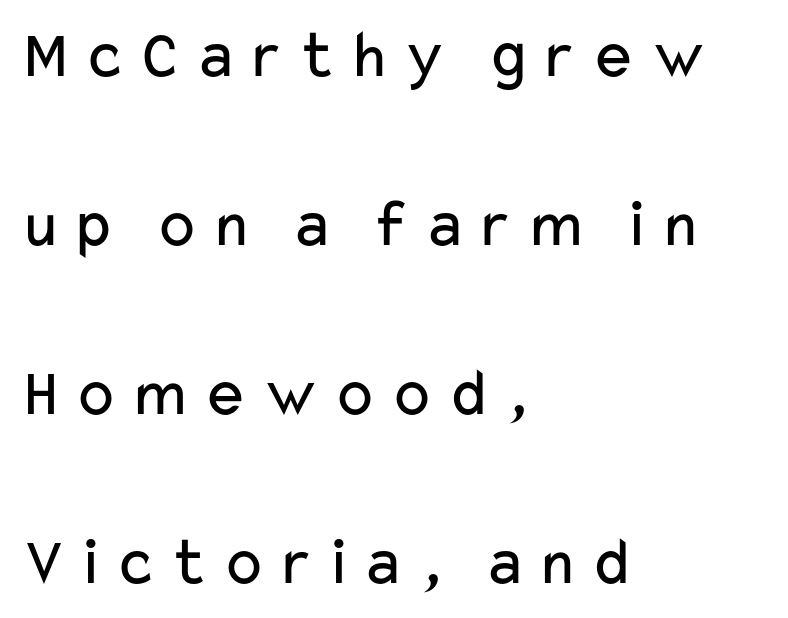
The image shows 69 px regular-weight, wide sans-serif type, upright; set left-aligned, loose line spacing (2.45x), not underlined; low stroke contrast and a medium x-height.
